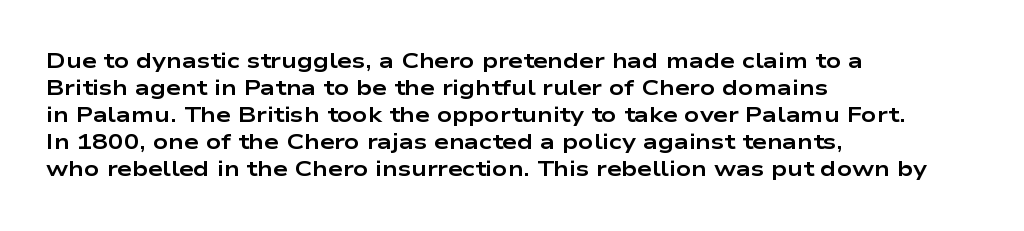
{"italic": "no", "bold": "yes", "underline": "no", "align": "left", "line_spacing": "normal", "line_spacing_ratio": 1.29, "letter_spacing": "normal", "letter_spacing_em": 0.0, "glyph_px": 21}
